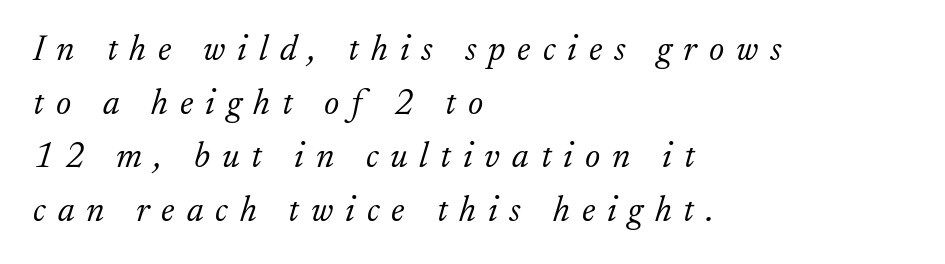
The image shows 36 px light serif type, italic (leaning right); set left-aligned, normal line spacing (1.49x), unusually wide letter spacing (+0.33 em), not underlined; low stroke contrast and a small x-height.
